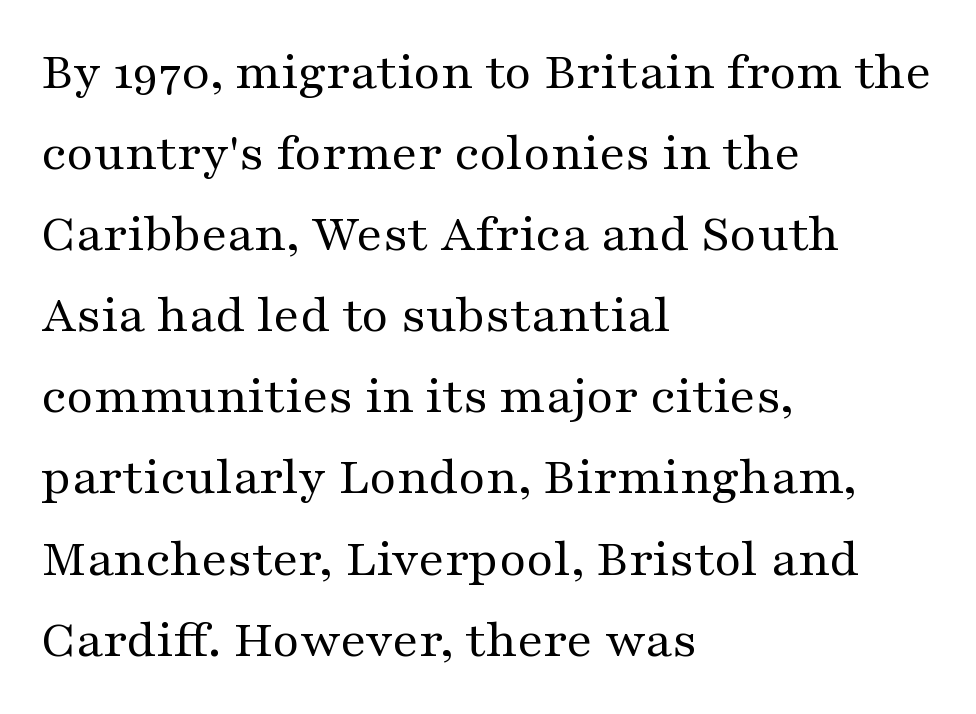
{"serif": "yes", "italic": "no", "bold": "no", "weight": "regular", "width": "wide", "stroke_contrast": "medium", "x_height": "medium", "monospaced": "no", "underline": "no", "align": "left", "line_spacing": "normal", "line_spacing_ratio": 1.53, "letter_spacing": "normal", "letter_spacing_em": 0.0, "glyph_px": 53}
